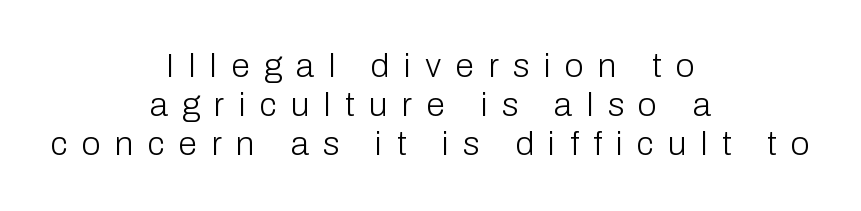
Stem width sits at or under what a default text font uses. The tracking reads as deliberately expanded to a designer's eye. Vertical spacing — tight. A student would call this center alignment; a typographer would say set centered. Honestly, there is no underline to notice here at all.
